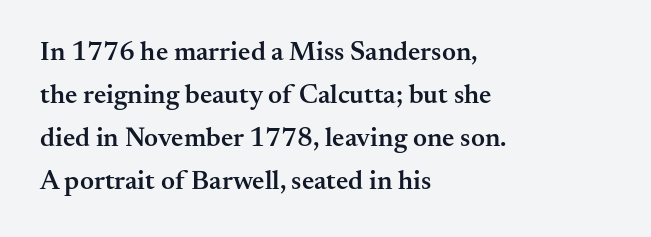
Q: Is the text bold? A: Semi-bold.
Q: Is the text italic (slanted)? A: No, it is upright.
Q: Is the text underlined? A: No.
Q: How is the paragraph aligned? A: Left-aligned.
Q: Is the spacing between letters normal or unusually wide? A: Normal.
Q: Is the spacing between lines tight, normal or loose? A: Normal.
